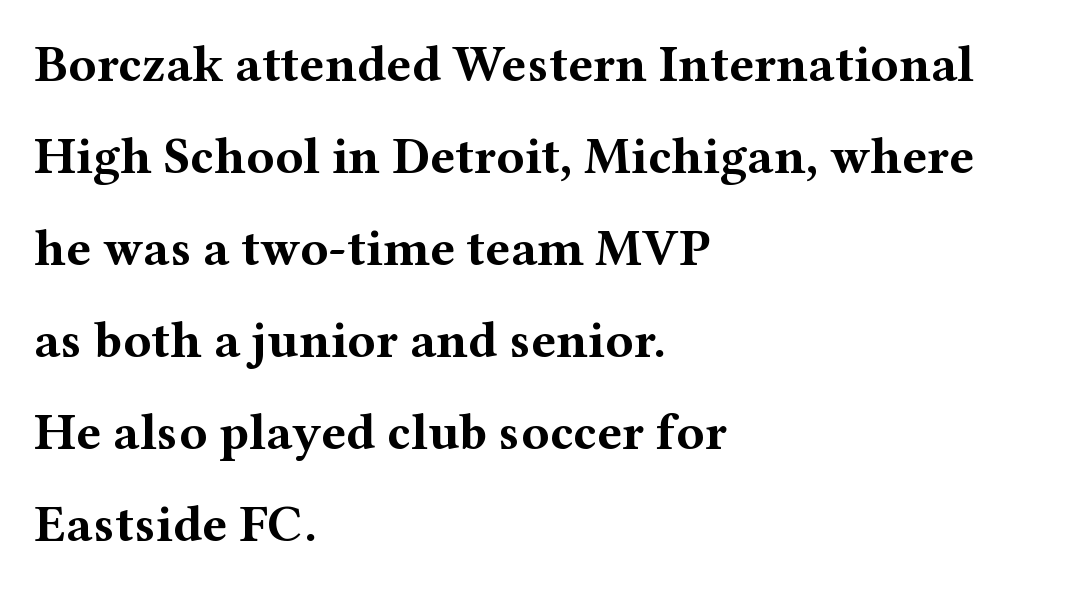
Spacing between characters is what you'd get straight out of the box. Posture: straight, roman, zero tilt. The type family on display is of the serif kind. A typesetter would call this proportional, since set widths differ per character.
